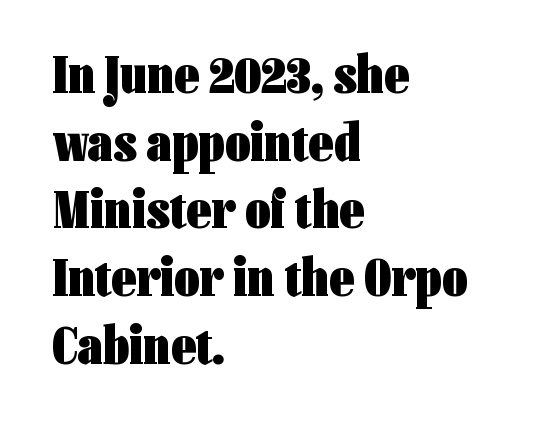
This sample has the flowing, uneven cadence of proportional lettering. Does the type have serifs? No, each stem ends abruptly. The sample has been set heavy, in full bold. The typesetter chose a ragged-right arrangement here. Unmarked baselines from the first word to the last. Tracking value appears to be zero — textbook default spacing.
